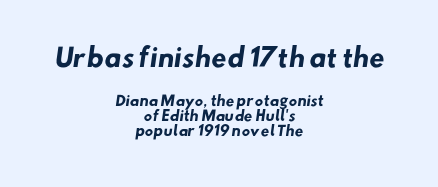
The image shows 25 px bold type; set centered, tight line spacing (1.08x), normal letter spacing, not underlined; the first (top) block is 1.79x larger.
